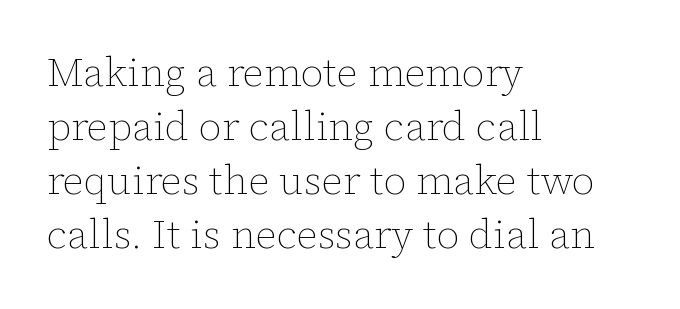
{"italic": "no", "bold": "no", "weight": "thin", "width": "normal", "stroke_contrast": "low", "x_height": "medium", "monospaced": "no", "underline": "no", "align": "left", "line_spacing": "normal", "line_spacing_ratio": 1.35, "letter_spacing": "normal", "letter_spacing_em": 0.0, "glyph_px": 40}
